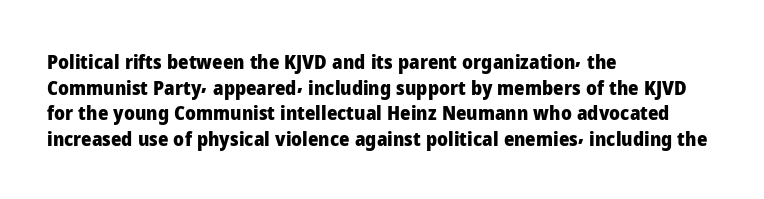
{"italic": "no", "bold": "yes", "underline": "no", "align": "left", "line_spacing": "normal", "line_spacing_ratio": 1.28, "letter_spacing": "normal", "letter_spacing_em": 0.0, "glyph_px": 20}
